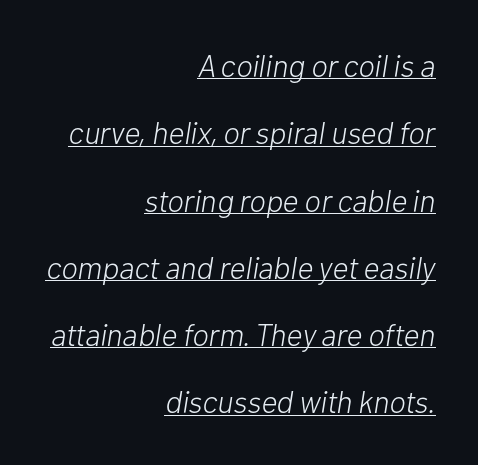
In terms of posture, this sample is oblique. The font is comparable to plain body text, perhaps lighter. Each letter keeps its own natural width here, so spacing adapts to shape. The rendering anchors every line to the right-hand side. The rendering uses the underline text-decoration.
